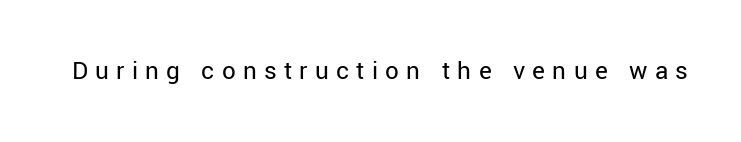
{"italic": "no", "bold": "no", "underline": "no", "letter_spacing": "wide", "letter_spacing_em": 0.27, "glyph_px": 27}
